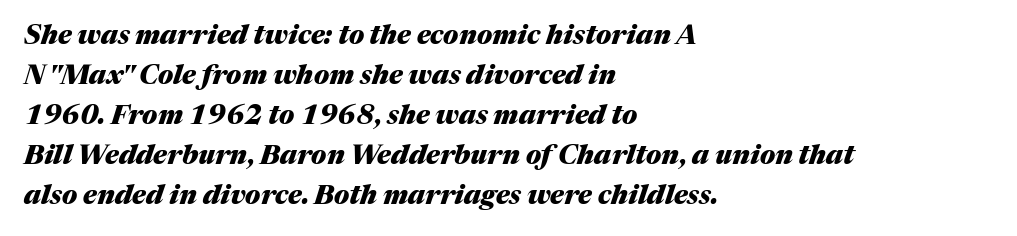
Q: Is the text bold? A: Yes.
Q: Is the text italic (slanted)? A: Yes, it leans right by about 17 degrees.
Q: Is the text underlined? A: No.
Q: How is the paragraph aligned? A: Left-aligned.
Q: Is the spacing between letters normal or unusually wide? A: Normal.
Q: Is the spacing between lines tight, normal or loose? A: Normal.
